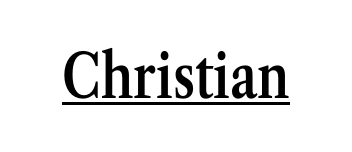
Q: Is the text bold? A: Semi-bold.
Q: Is the text italic (slanted)? A: No, it is upright.
Q: Is the typeface a serif or a sans-serif typeface? A: Serif.
Q: Is the text underlined? A: Yes.
Q: Is the spacing between letters normal or unusually wide? A: Normal.
Q: Width (condensed, normal, or wide)? A: Condensed.
Q: Stroke contrast? A: Medium.
Q: x-height? A: Medium.
Q: Monospaced? A: No.
